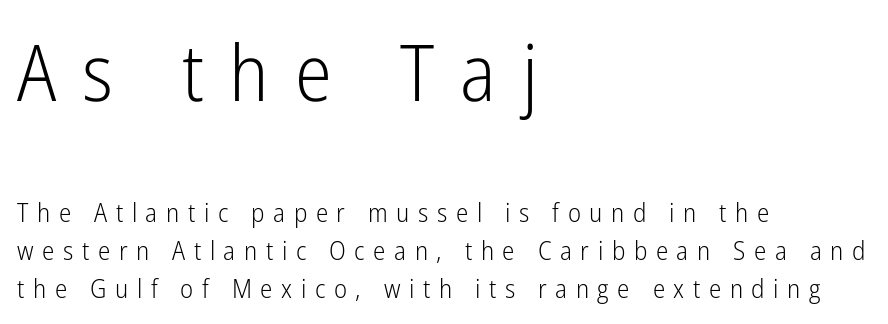
{"serif": "no", "italic": "no", "bold": "no", "weight": "light", "width": "condensed", "stroke_contrast": "low", "x_height": "medium", "monospaced": "no", "underline": "no", "align": "left", "line_spacing": "normal", "line_spacing_ratio": 1.47, "letter_spacing": "wide", "letter_spacing_em": 0.33, "larger_block": "first", "size_ratio": 3.0, "glyph_px": 78}
